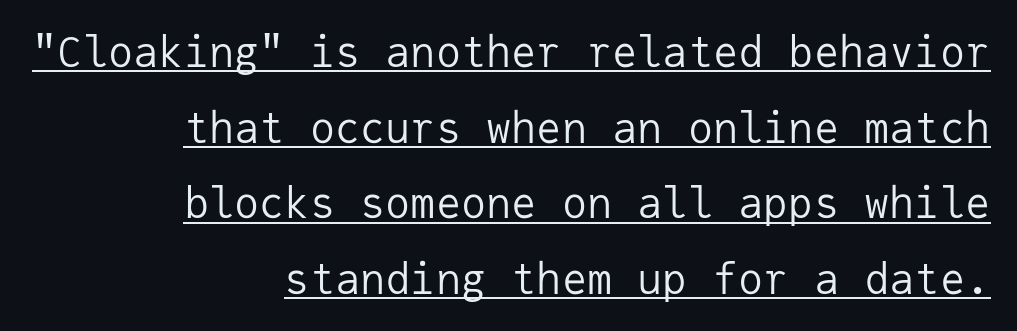
Q: Is the text bold? A: No.
Q: Is the text italic (slanted)? A: No, it is upright.
Q: Is the typeface a serif or a sans-serif typeface? A: Sans-serif.
Q: Is the text underlined? A: Yes.
Q: How is the paragraph aligned? A: Right-aligned.
Q: Is the spacing between letters normal or unusually wide? A: Normal.
Q: Width (condensed, normal, or wide)? A: Normal.
Q: Stroke contrast? A: Low.
Q: x-height? A: Medium.
Q: Monospaced? A: Yes.
